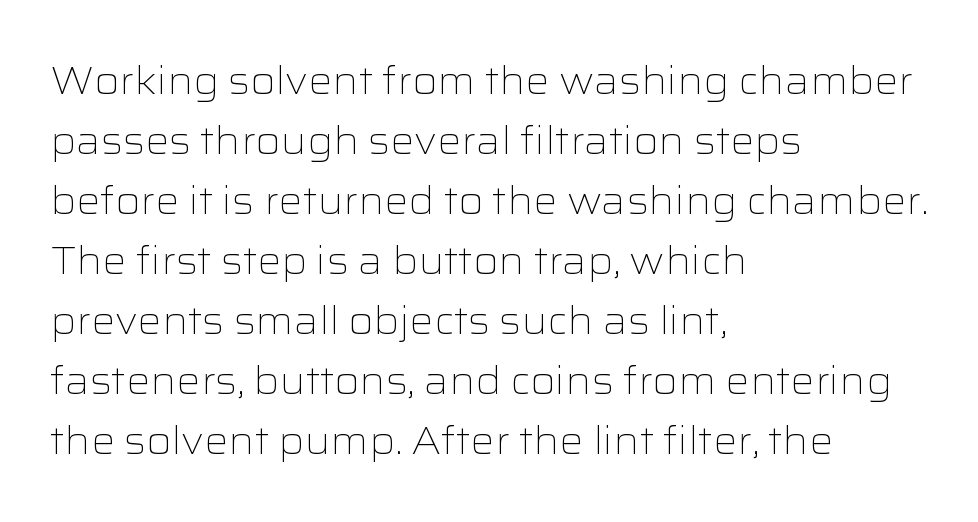
The image shows 38 px light, wide sans-serif type, upright; set left-aligned, normal line spacing (1.58x), normal letter spacing, not underlined; low stroke contrast and a medium x-height.
